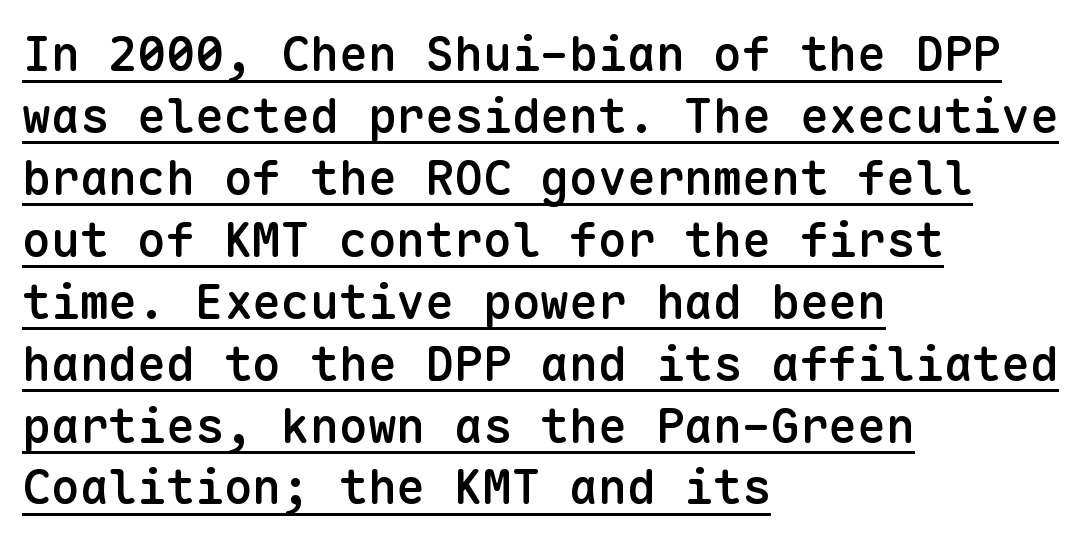
{"serif": "no", "italic": "no", "bold": "semi", "weight": "semibold", "width": "normal", "stroke_contrast": "low", "x_height": "medium", "monospaced": "yes", "underline": "yes", "align": "left", "line_spacing": "normal", "line_spacing_ratio": 1.29, "letter_spacing": "normal", "letter_spacing_em": 0.0, "glyph_px": 48}
